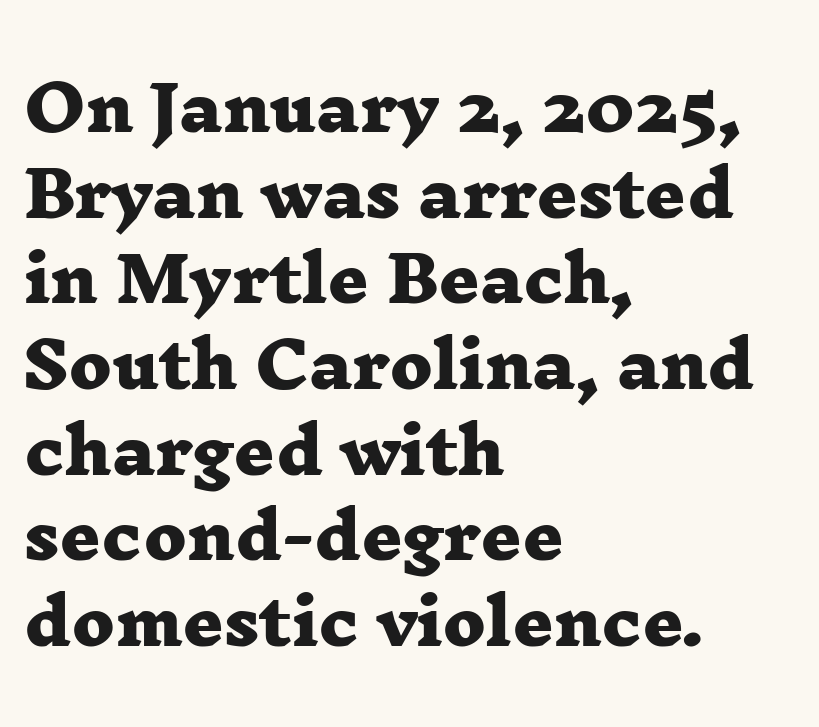
The passage shown is not underscored anywhere. You could call the tracking neutral — neither tight nor loose. The typesetter chose a ragged-right arrangement here. The face used here is proportionally spaced, like ordinary book or web type. These words are printed bold, with thick strokes throughout.
